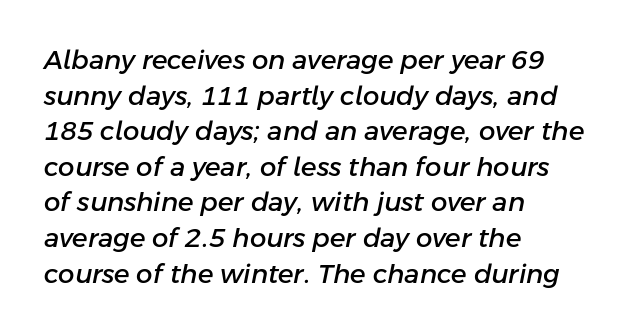
Q: Is the text italic (slanted)? A: Yes, it leans right by about 11 degrees.
Q: Is the text underlined? A: No.
Q: How is the paragraph aligned? A: Left-aligned.
Q: Is the spacing between letters normal or unusually wide? A: Normal.
Q: Is the spacing between lines tight, normal or loose? A: Normal.
